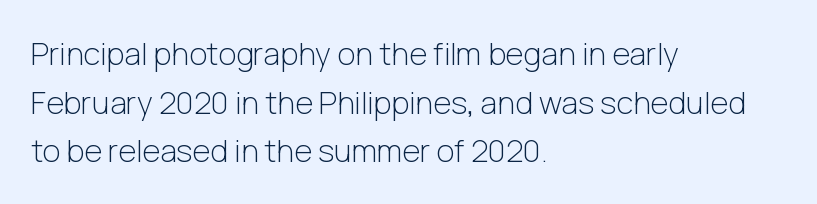
The image shows 31 px light sans-serif type, upright; set left-aligned, normal line spacing (1.57x), normal letter spacing, not underlined; low stroke contrast and a medium x-height.
